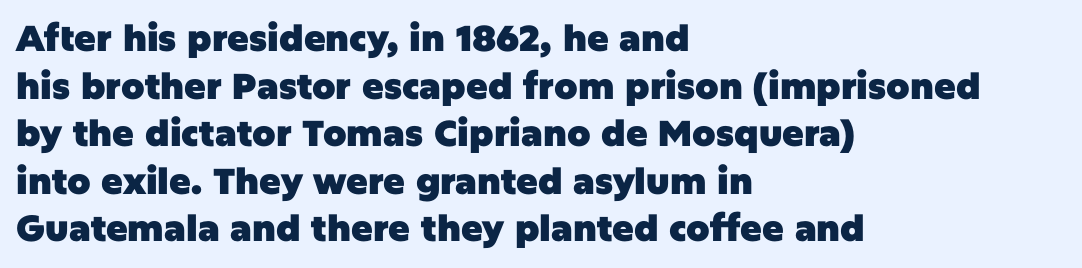
To sum up the face: it is a sans, with no serifs. Rows of type keep a routine distance in the vertical direction. The tracking reads as untouched default to a designer's eye. Look at the stroke-to-counter ratio: heavy, a bold.
